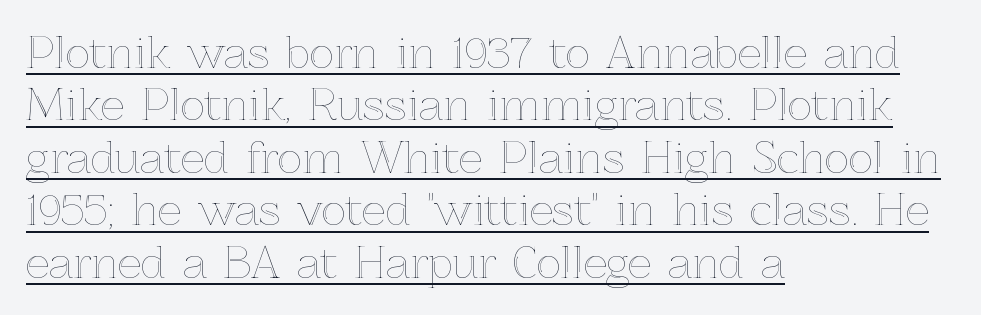
Honestly, the letter spacing is just normal — you wouldn't notice it. Compared with typical paragraphs, the rows here are spaced about the same. All the whitespace from short lines collects on the right. Does a line run under the words? Yes, clearly. Do the letters lean? They stand straight.
